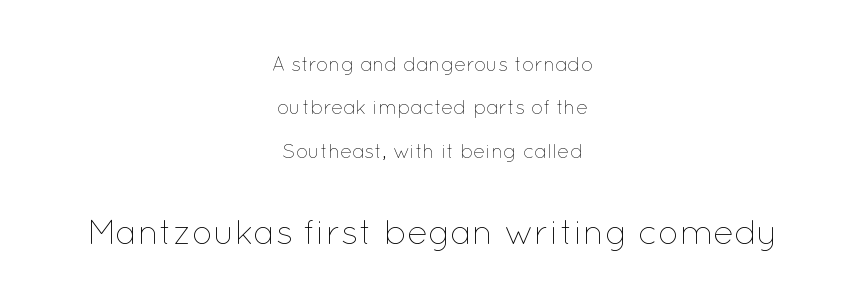
{"italic": "no", "bold": "no", "weight": "thin", "width": "normal", "stroke_contrast": "low", "x_height": "medium", "monospaced": "no", "underline": "no", "align": "center", "line_spacing": "loose", "line_spacing_ratio": 2.17, "letter_spacing": "normal", "letter_spacing_em": 0.0, "larger_block": "second", "size_ratio": 1.75, "glyph_px": 35}
